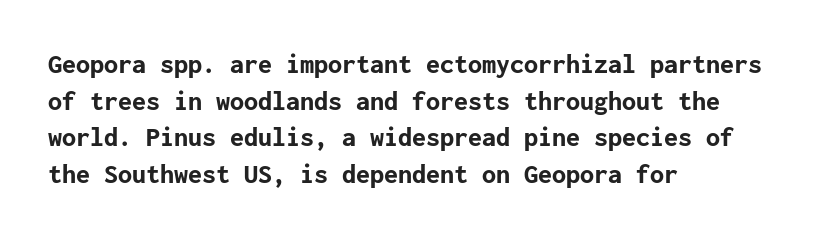
The image shows 28 px bold sans-serif type, upright; set left-aligned, normal line spacing (1.31x), normal letter spacing, not underlined; low stroke contrast and a medium x-height.
